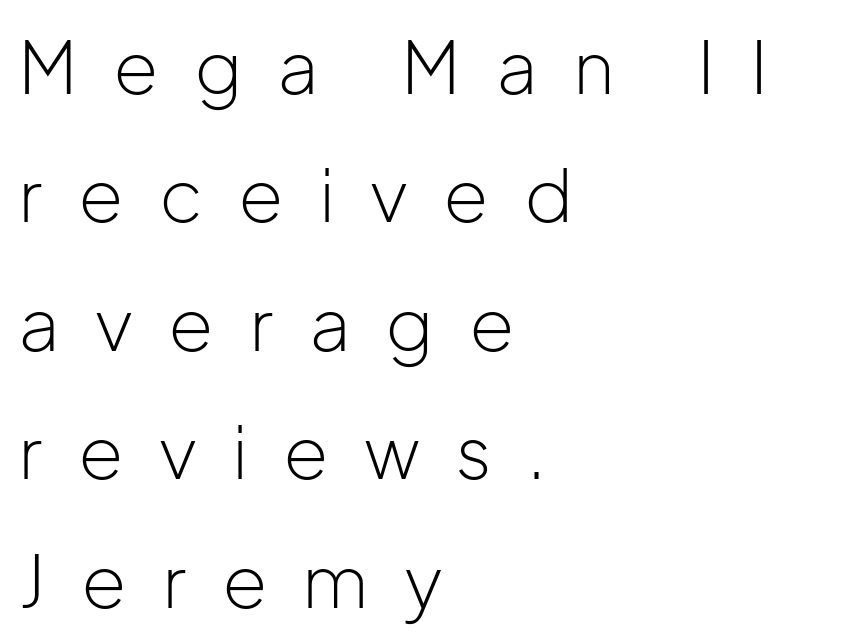
{"serif": "no", "italic": "no", "bold": "no", "weight": "light", "width": "normal", "stroke_contrast": "low", "x_height": "medium", "monospaced": "no", "underline": "no", "align": "left", "line_spacing_ratio": 1.76, "letter_spacing": "wide", "letter_spacing_em": 0.48, "glyph_px": 73}
